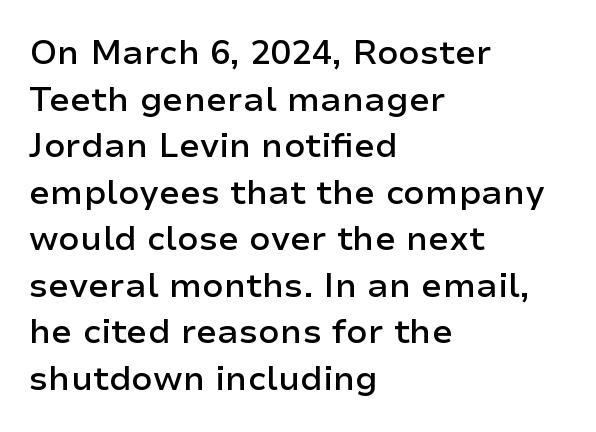
Q: Is the text bold? A: Semi-bold.
Q: Is the text italic (slanted)? A: No, it is upright.
Q: Is the typeface a serif or a sans-serif typeface? A: Sans-serif.
Q: Is the text underlined? A: No.
Q: How is the paragraph aligned? A: Left-aligned.
Q: Is the spacing between letters normal or unusually wide? A: Normal.
Q: Is the spacing between lines tight, normal or loose? A: Normal.
Q: Width (condensed, normal, or wide)? A: Normal.
Q: Stroke contrast? A: Low.
Q: x-height? A: Medium.
Q: Monospaced? A: No.
